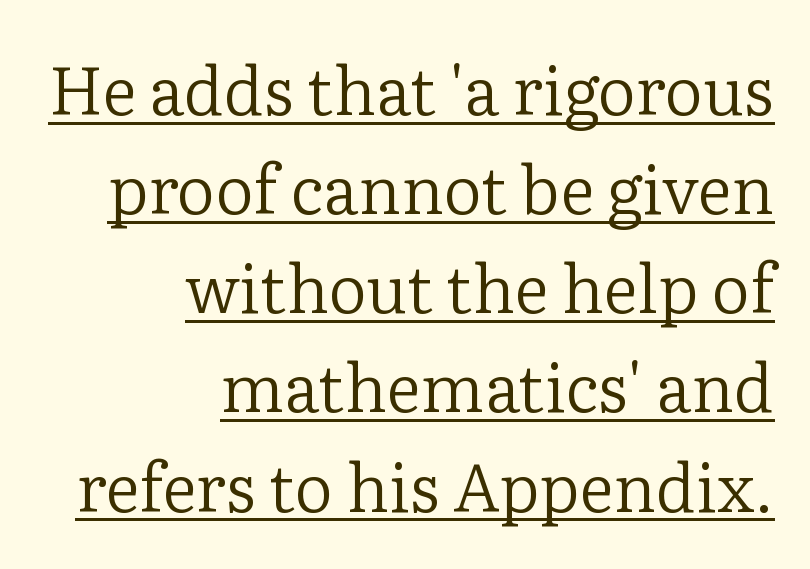
{"serif": "yes", "italic": "no", "bold": "no", "weight": "regular", "width": "normal", "stroke_contrast": "low", "x_height": "medium", "monospaced": "no", "underline": "yes", "align": "right", "line_spacing": "normal", "line_spacing_ratio": 1.48, "letter_spacing": "normal", "letter_spacing_em": 0.0, "glyph_px": 67}
